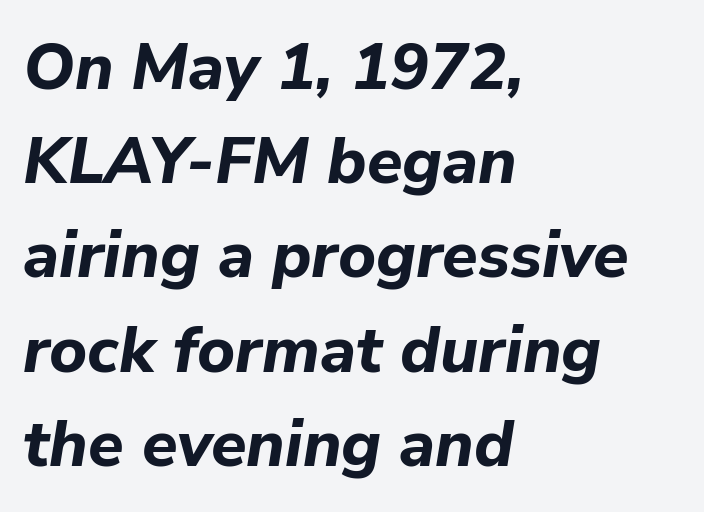
Summary of vertical rhythm: regular, with standard interline spacing. The sample has been set heavy, in full bold. Varying glyph widths throughout — classic text-font behaviour. The letterforms sit shoulder to shoulder at normal distance. One-word summary of the alignment: left.
